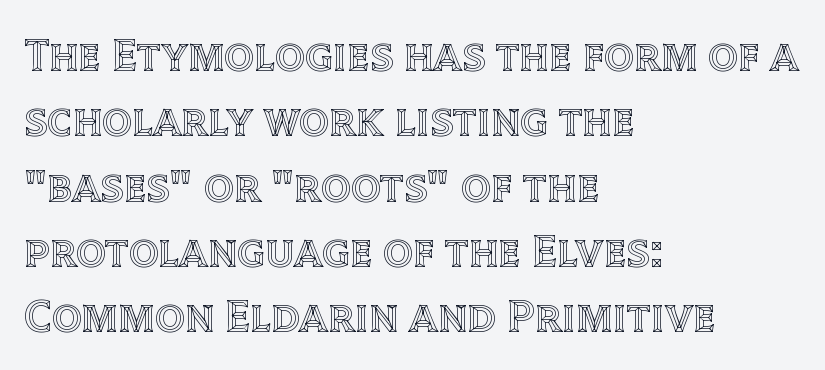
Q: Is the text italic (slanted)? A: No, it is upright.
Q: Is the text underlined? A: No.
Q: How is the paragraph aligned? A: Left-aligned.
Q: Is the spacing between letters normal or unusually wide? A: Normal.
Q: Is the spacing between lines tight, normal or loose? A: Normal.
Q: Width (condensed, normal, or wide)? A: Normal.
Q: x-height? A: Large.
Q: Monospaced? A: No.
